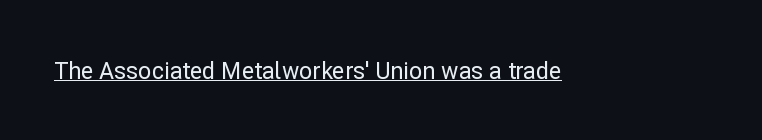
{"italic": "no", "underline": "yes", "letter_spacing": "normal", "letter_spacing_em": 0.0, "glyph_px": 23}
